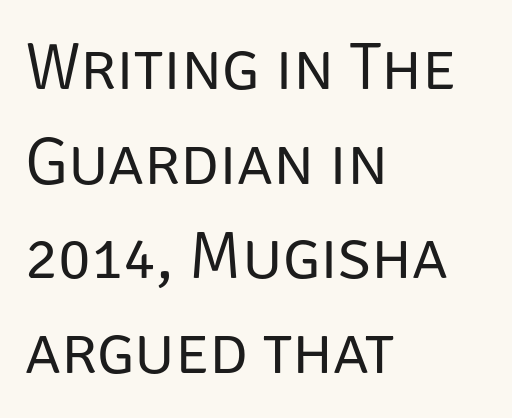
A typesetter would label this face a sans. Interline gaps are of average width in this sample. The lettering holds an erect, upright posture throughout. The letterforms sit shoulder to shoulder at normal distance. The strip under each line holds only bare page.
